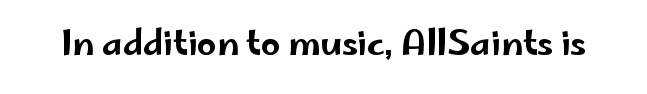
The image shows 34 px wide sans-serif type, upright; set normal letter spacing, not underlined; low stroke contrast and a small x-height.
